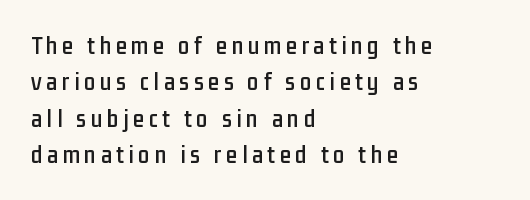
The image shows 25 px text type, upright; set left-aligned, normal line spacing (1.46x), not underlined.
